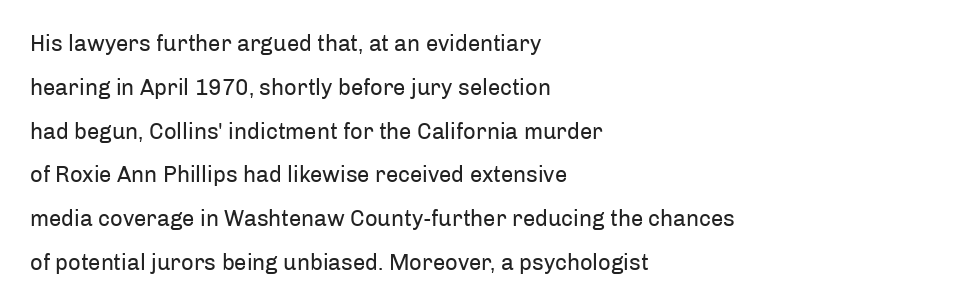
One glance says open: line gaps are wider than usual. These glyphs show unthickened strokes, regular width or finer. Descenders hang freely into open space. Visually the block forms a straight wall on the left and a jagged coastline on the right.
